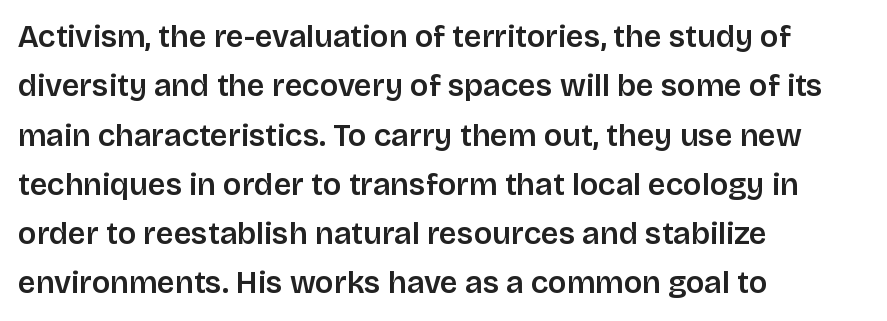
Type without underlining. Looks like regular typesetting: each glyph gets only the width it needs. If you drew a line through each stem, it would be perfectly vertical. The rendering keeps characters at their native spacing.
